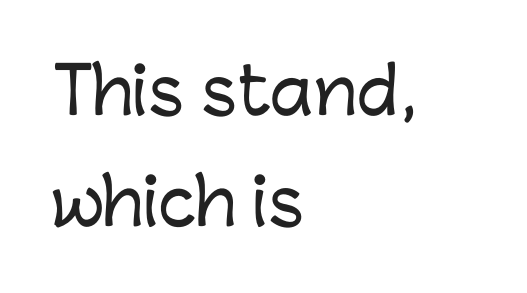
The image shows 64 px sans-serif type, upright; set left-aligned, line spacing 1.74x, normal letter spacing, not underlined; low stroke contrast and a medium x-height.
